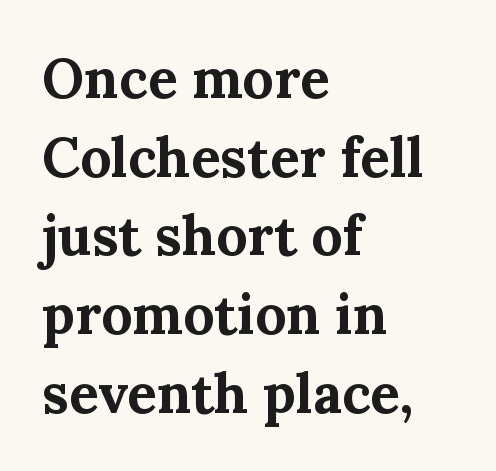
Q: Is the text bold? A: Yes.
Q: Is the text italic (slanted)? A: No, it is upright.
Q: Is the typeface a serif or a sans-serif typeface? A: Serif.
Q: Is the text underlined? A: No.
Q: How is the paragraph aligned? A: Left-aligned.
Q: Is the spacing between letters normal or unusually wide? A: Normal.
Q: Is the spacing between lines tight, normal or loose? A: Normal.
Q: Width (condensed, normal, or wide)? A: Normal.
Q: Stroke contrast? A: Medium.
Q: x-height? A: Medium.
Q: Monospaced? A: No.
